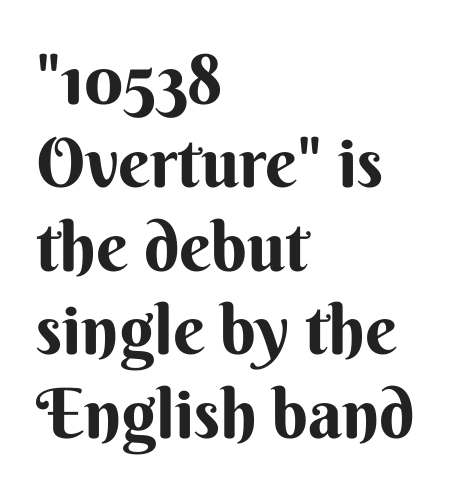
In terms of letterform style, serifs are entirely absent. No extra tracking has been applied to these lines. Every row of glyphs begins at an identical x-position on the left. Think of a printed novel: that variable character pitch is what you see here.
